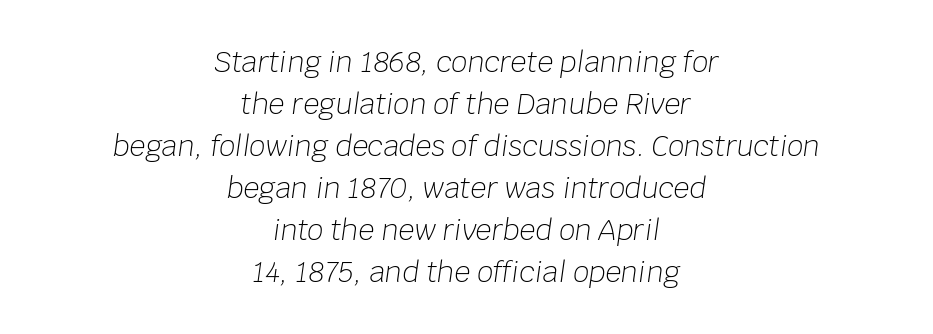
Characters follow at the spacing the type designer built in. The zone under the glyphs is completely vacant. Spacing verdict: proportional, widths tailored to each character. These lines were composed using italics. Weight: not bold — regular or lighter.
